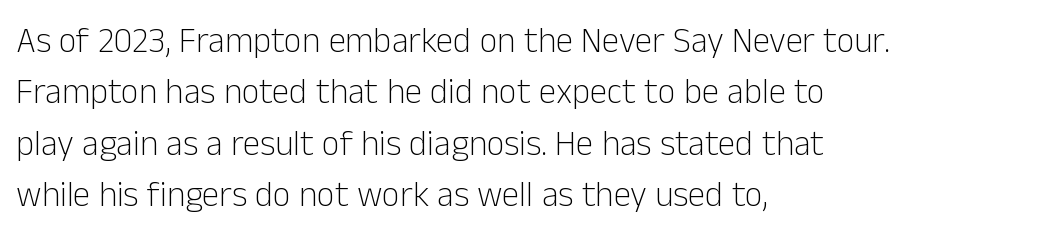
{"serif": "no", "italic": "no", "bold": "no", "weight": "light", "width": "normal", "stroke_contrast": "low", "x_height": "medium", "monospaced": "no", "underline": "no", "align": "left", "line_spacing": "normal", "line_spacing_ratio": 1.47, "letter_spacing": "normal", "letter_spacing_em": 0.0, "glyph_px": 35}
